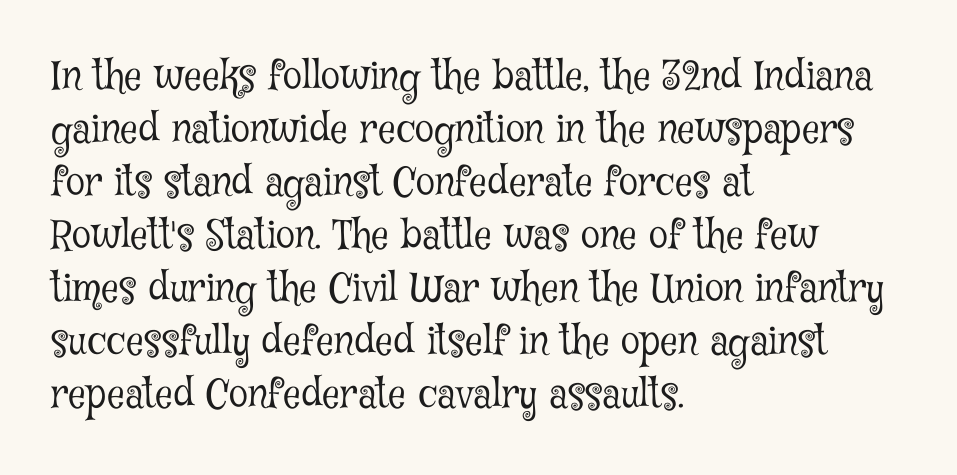
Q: Is the text bold? A: No.
Q: Is the text italic (slanted)? A: No, it is upright.
Q: Is the typeface a serif or a sans-serif typeface? A: Serif.
Q: Is the text underlined? A: No.
Q: How is the paragraph aligned? A: Left-aligned.
Q: Is the spacing between letters normal or unusually wide? A: Normal.
Q: Is the spacing between lines tight, normal or loose? A: Normal.
Q: Width (condensed, normal, or wide)? A: Condensed.
Q: Stroke contrast? A: Low.
Q: x-height? A: Medium.
Q: Monospaced? A: No.
